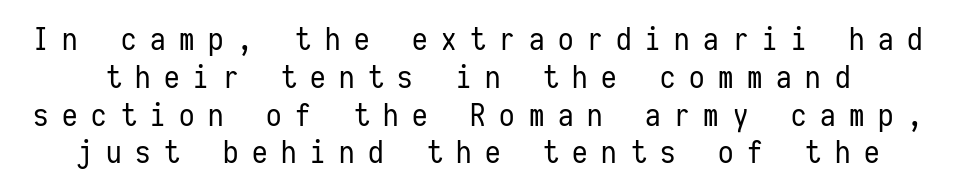
{"serif": "no", "italic": "no", "bold": "no", "weight": "regular", "width": "condensed", "stroke_contrast": "low", "x_height": "medium", "monospaced": "yes", "underline": "no", "line_spacing_ratio": 1.22, "letter_spacing": "wide", "letter_spacing_em": 0.44, "glyph_px": 31}
